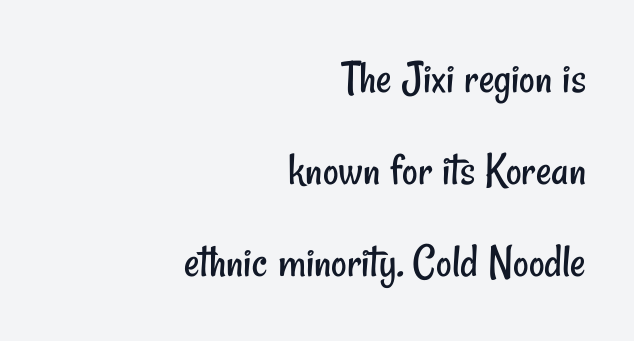
Looks like regular typesetting: each glyph gets only the width it needs. No letter is thick-stroked: the sample isn't bold. Glance below the letters and you will spot only blank space. The paragraph has a hard right edge and a soft left edge.
